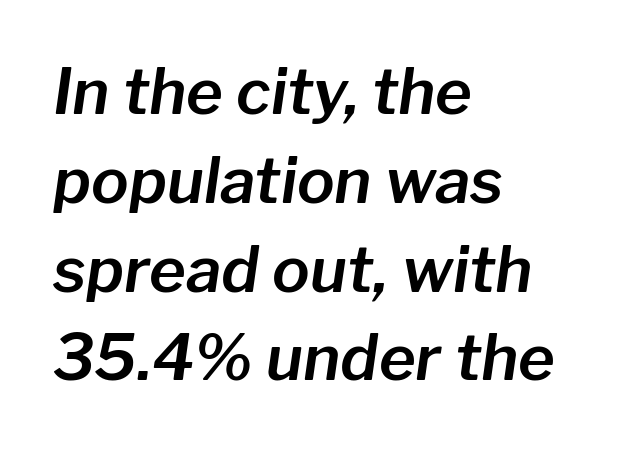
Type without underlining. Honestly, the letter spacing is just normal — you wouldn't notice it. Each letter keeps its own natural width here, so spacing adapts to shape. The paragraph has a hard left edge and a soft right edge.
